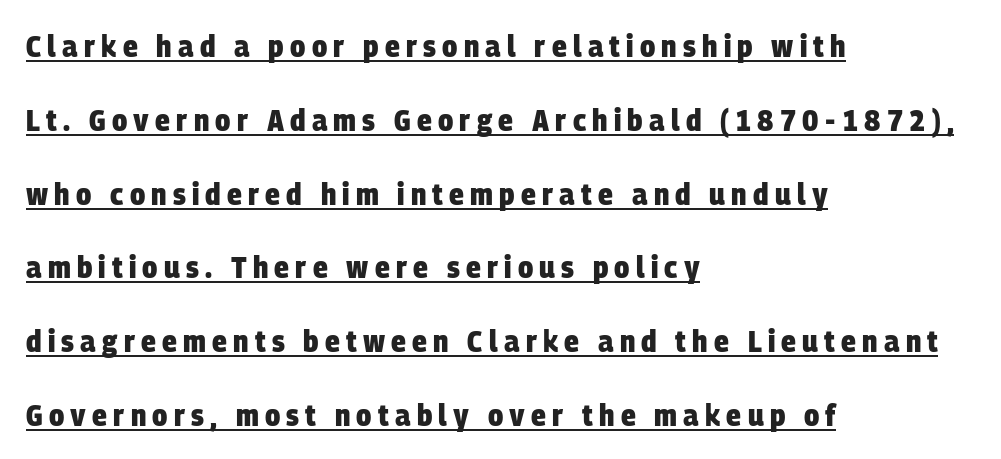
{"serif": "no", "bold": "yes", "weight": "heavy", "width": "condensed", "stroke_contrast": "low", "x_height": "large", "monospaced": "no", "underline": "yes", "align": "left", "line_spacing": "loose", "line_spacing_ratio": 2.38, "letter_spacing": "wide", "letter_spacing_em": 0.2, "glyph_px": 31}
